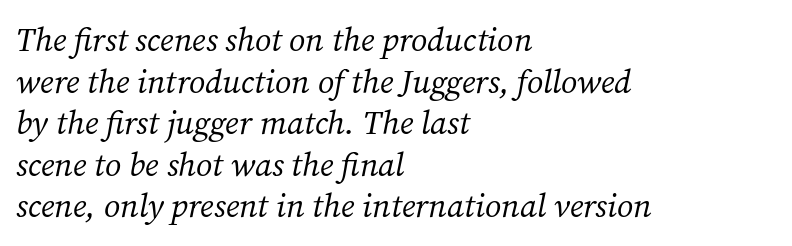
{"serif": "yes", "italic": "yes", "lean": "right", "slant_degrees": 12, "bold": "no", "weight": "regular", "width": "normal", "stroke_contrast": "medium", "x_height": "medium", "monospaced": "no", "underline": "no", "align": "left", "line_spacing": "normal", "line_spacing_ratio": 1.26, "letter_spacing": "normal", "letter_spacing_em": 0.0, "glyph_px": 33}
